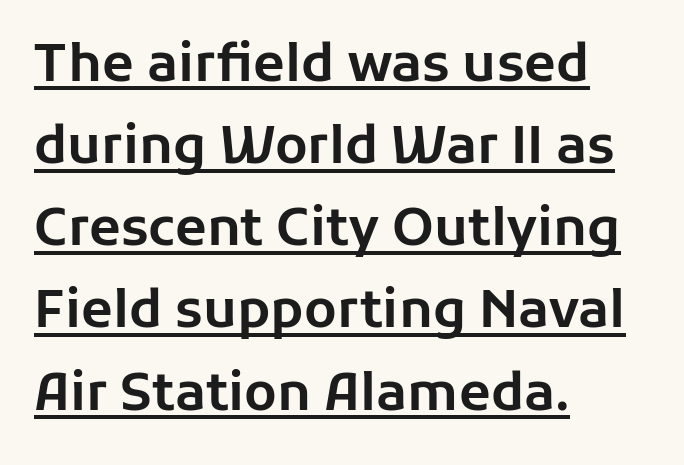
{"serif": "no", "italic": "no", "width": "normal", "stroke_contrast": "low", "x_height": "medium", "monospaced": "no", "underline": "yes", "align": "left", "line_spacing": "normal", "line_spacing_ratio": 1.58, "letter_spacing": "normal", "letter_spacing_em": 0.0, "glyph_px": 52}
